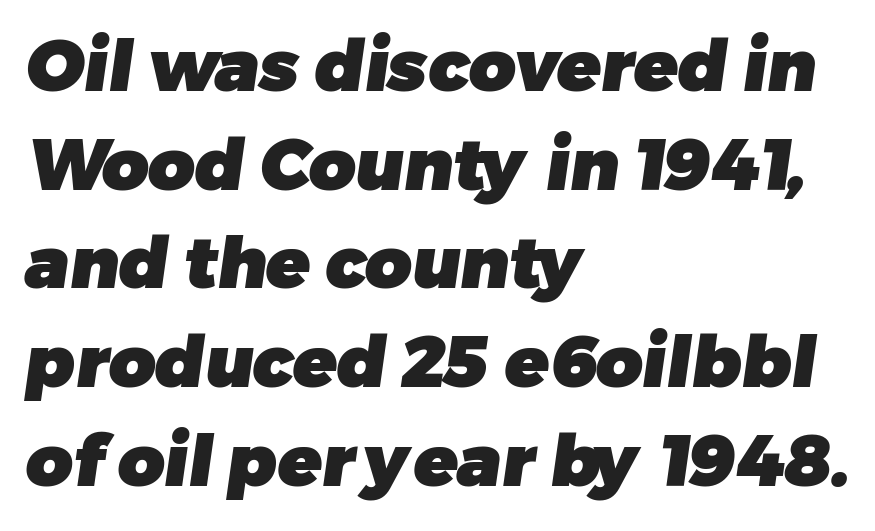
The image shows 72 px heavy sans-serif type; set left-aligned, normal line spacing (1.37x), normal letter spacing, not underlined; low stroke contrast and a medium x-height.
